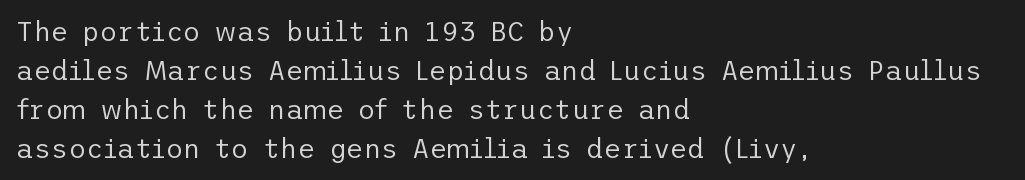
Nothing heavy about these letters — not bold at all. The block of text has a typical density, with ordinary space between rows. Posture: straight, roman, zero tilt. Quick note: underline off. The letterforms sit shoulder to shoulder at normal distance.
